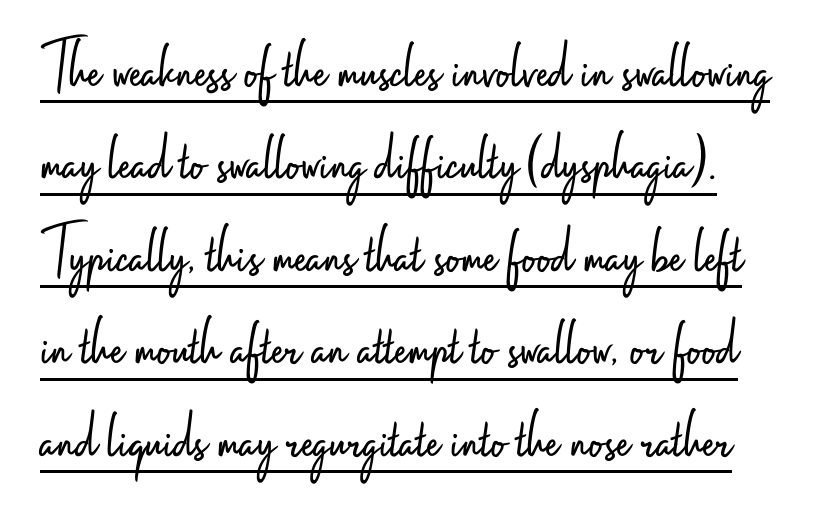
These lines are rendered in a variable-pitch font. Nope, no serifs anywhere on these letters. Compared with typical body copy, the letter spacing here is the same.
